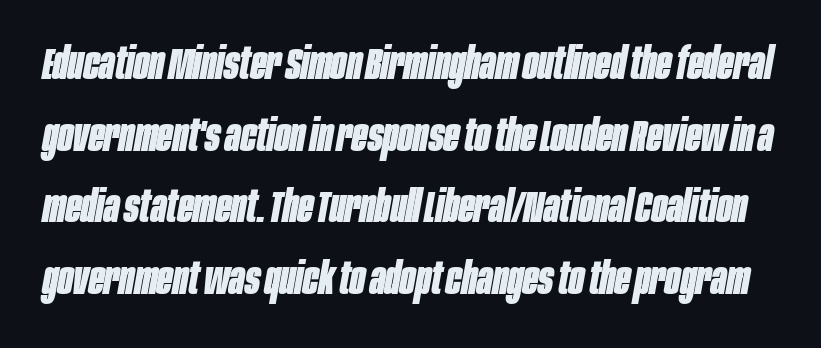
Q: Is the text bold? A: Yes.
Q: Is the text italic (slanted)? A: Yes, it leans right by about 10 degrees.
Q: Is the text underlined? A: No.
Q: Is the spacing between letters normal or unusually wide? A: Normal.
Q: Is the spacing between lines tight, normal or loose? A: Normal.
Q: Width (condensed, normal, or wide)? A: Condensed.
Q: Stroke contrast? A: Low.
Q: x-height? A: Large.
Q: Monospaced? A: No.
